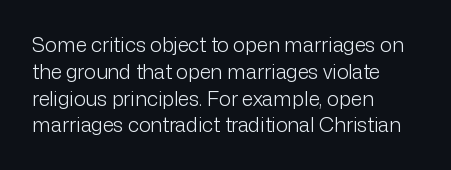
{"italic": "no", "bold": "no", "underline": "no", "align": "left", "line_spacing": "normal", "line_spacing_ratio": 1.34, "letter_spacing": "normal", "letter_spacing_em": 0.0, "glyph_px": 20}
